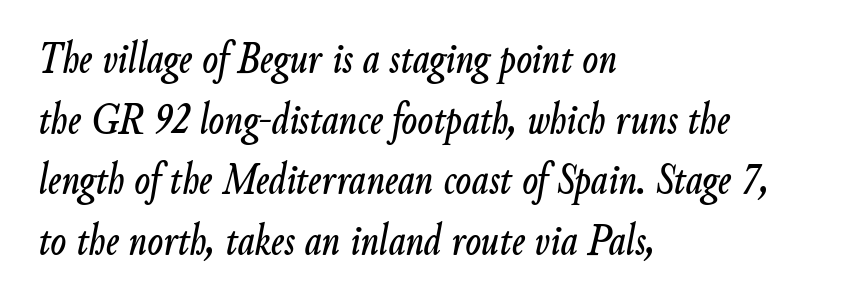
Rows of type keep a routine distance in the vertical direction. You could not count columns in this text — the font is proportionally spaced. The zone under the glyphs is completely vacant. Nothing unusual about the tracking: characters are spaced as the font intends. Teacher's note: observe the even left margin — that is flush-left alignment. The specimen reads as italic at a glance.
